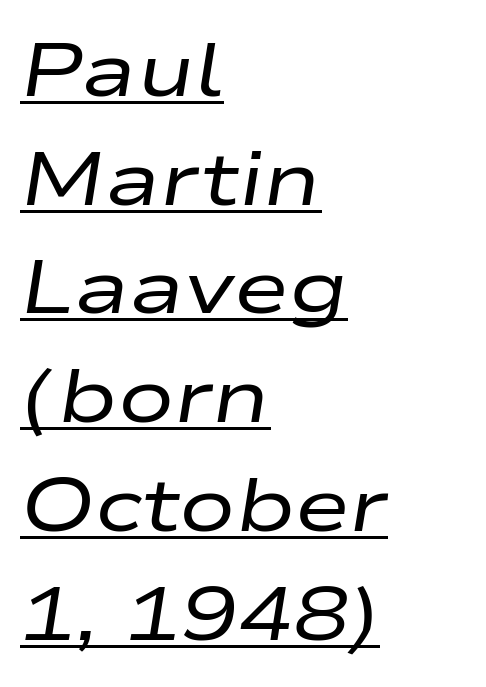
Q: Is the text bold? A: No.
Q: Is the text italic (slanted)? A: Yes, it leans right by about 9 degrees.
Q: Is the text underlined? A: Yes.
Q: How is the paragraph aligned? A: Left-aligned.
Q: Is the spacing between letters normal or unusually wide? A: Normal.
Q: Is the spacing between lines tight, normal or loose? A: Normal.
Q: Width (condensed, normal, or wide)? A: Wide.
Q: Stroke contrast? A: Low.
Q: x-height? A: Medium.
Q: Monospaced? A: No.
